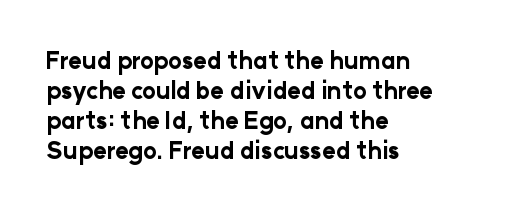
The image shows 23 px bold type, upright; set left-aligned, normal line spacing (1.3x), normal letter spacing, not underlined.
